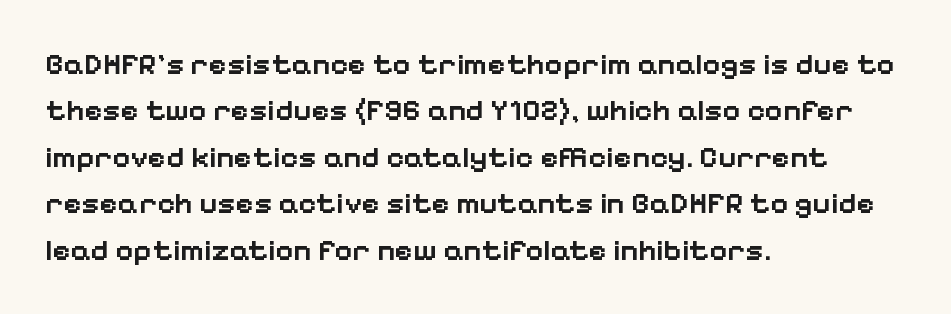
{"serif": "no", "italic": "no", "bold": "semi", "weight": "semibold", "width": "normal", "stroke_contrast": "low", "x_height": "medium", "monospaced": "no", "underline": "no", "align": "left", "line_spacing": "normal", "line_spacing_ratio": 1.5, "letter_spacing": "normal", "letter_spacing_em": 0.0, "glyph_px": 31}
